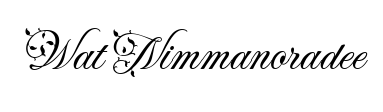
Each row of text sits above clean, open space. Nope, no serifs anywhere on these letters. Varying glyph widths throughout — classic text-font behaviour. No chunkiness to these letters — they're not bold.
